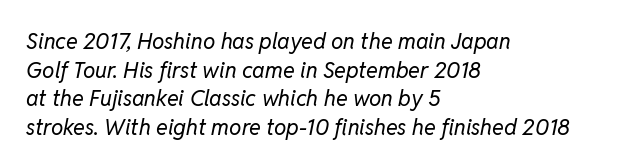
The image shows 22 px text type, italic (leaning right); set left-aligned, normal line spacing (1.3x), normal letter spacing, not underlined.
